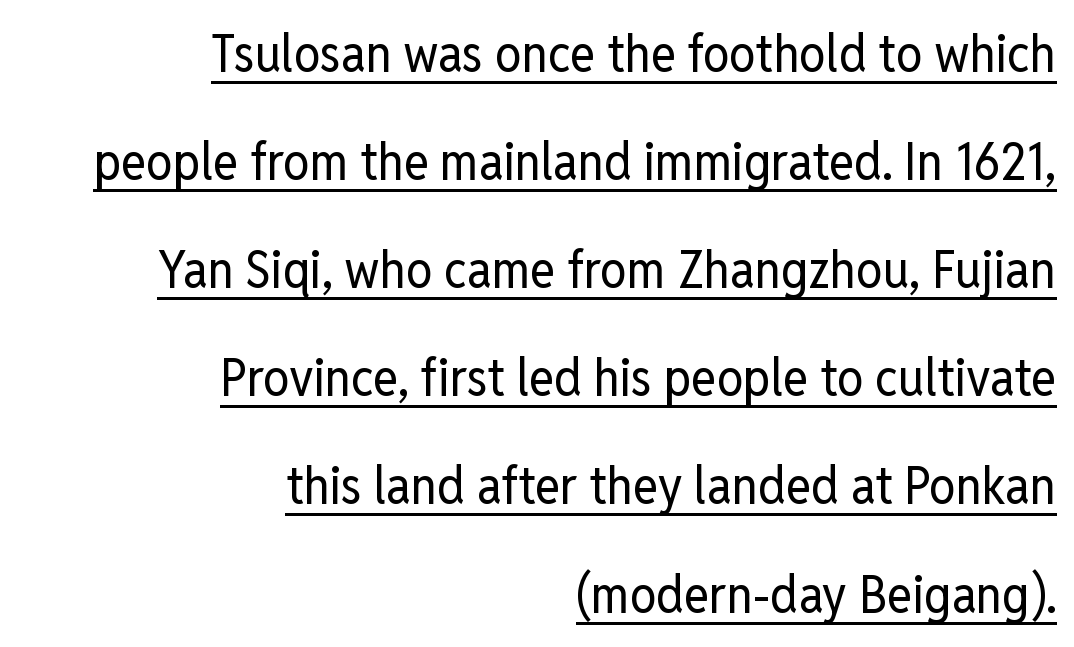
The image shows 53 px regular-weight, condensed sans-serif type, upright; set right-aligned, loose line spacing (2.04x), normal letter spacing, underlined; low stroke contrast and a medium x-height.
